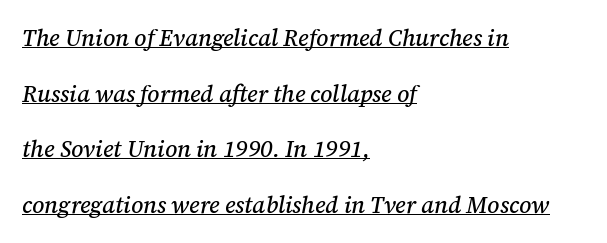
Typeset ragged right — the left edge is the straight one. Tracking value appears to be zero — textbook default spacing. You could fit nearly another row in the gap between these rows. The lettering tilts uniformly, giving the passage an italic look. What decoration does the sample have? An underline.
